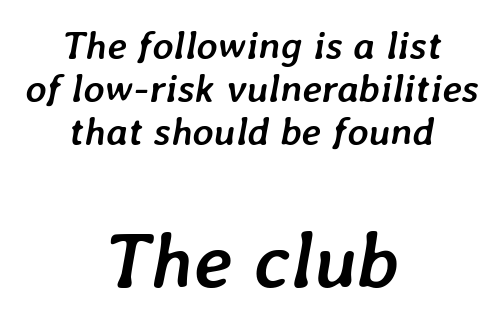
Q: Is the text bold? A: Yes.
Q: Is the text italic (slanted)? A: Yes, it leans right by about 7 degrees.
Q: Is the text underlined? A: No.
Q: How is the paragraph aligned? A: Centered.
Q: Is the spacing between letters normal or unusually wide? A: Normal.
Q: Is the spacing between lines tight, normal or loose? A: Tight.
Q: Which block of text is set in a larger size, the first (top) or the second (bottom)? A: The second (bottom) one.
Q: Width (condensed, normal, or wide)? A: Normal.
Q: Stroke contrast? A: Low.
Q: x-height? A: Medium.
Q: Monospaced? A: No.
